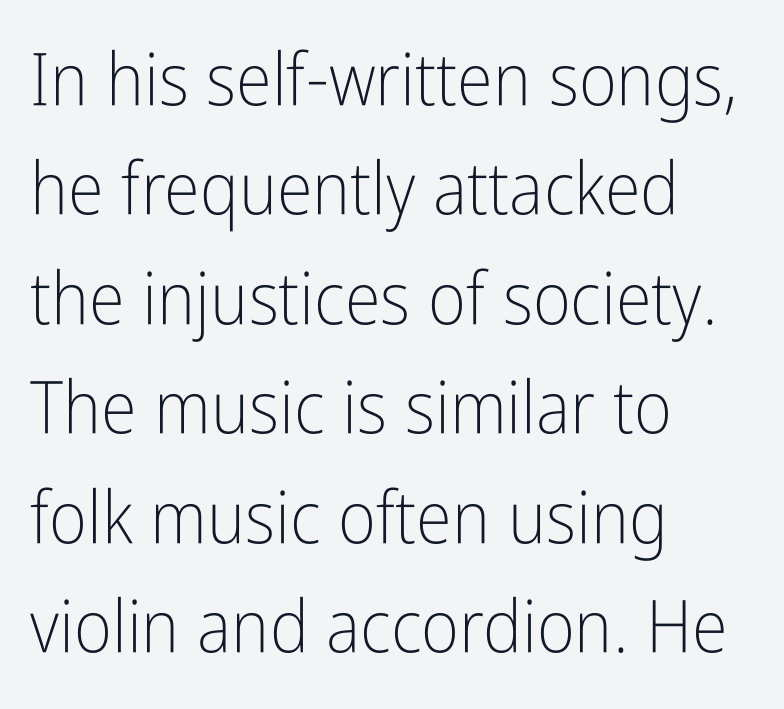
The image shows 73 px light, condensed sans-serif type, upright; set left-aligned, normal line spacing (1.5x), normal letter spacing, not underlined; low stroke contrast and a medium x-height.
